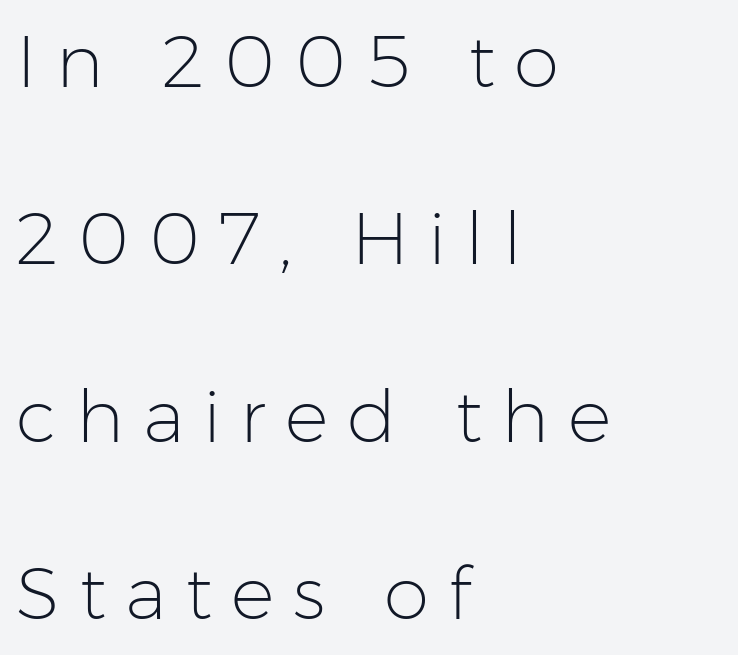
No italicization has been applied; the sample stays upright. Note the varied advance widths — an 'i' is clearly narrower than an 'm'. The space directly below the letters is spotless. Every row of glyphs begins at an identical x-position on the left. Type style note: lacks serifs. Notice the wide empty band between every row — that's loose leading.
